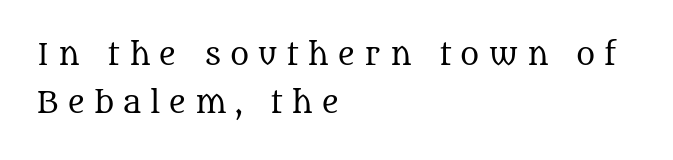
Regular leading. You can tell it's not italic because the verticals are truly vertical. Vertical stems look standard width or narrower in stroke. Each letter keeps its own natural width here, so spacing adapts to shape.
